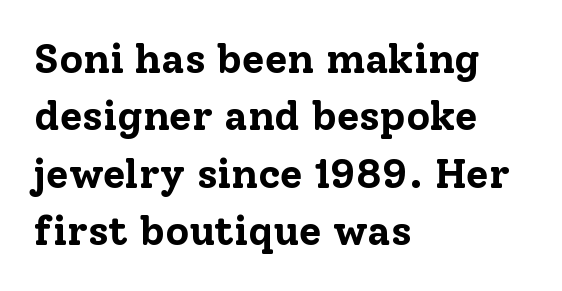
{"serif": "yes", "italic": "no", "bold": "yes", "weight": "bold", "width": "normal", "stroke_contrast": "low", "x_height": "medium", "monospaced": "no", "underline": "no", "align": "left", "line_spacing": "normal", "line_spacing_ratio": 1.4, "letter_spacing": "normal", "letter_spacing_em": 0.0, "glyph_px": 41}
